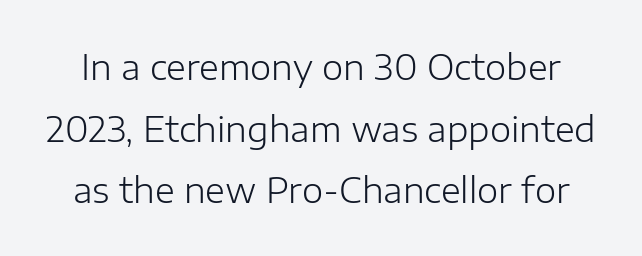
{"serif": "no", "italic": "no", "bold": "no", "weight": "light", "width": "normal", "stroke_contrast": "low", "x_height": "medium", "monospaced": "no", "underline": "no", "line_spacing_ratio": 1.81, "letter_spacing": "normal", "letter_spacing_em": 0.0, "glyph_px": 34}
